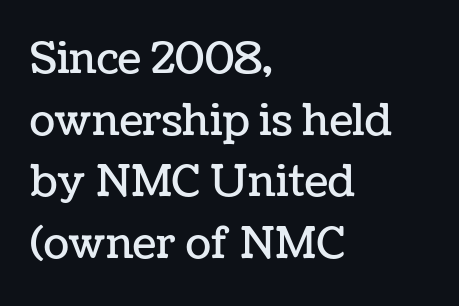
Q: Is the text italic (slanted)? A: No, it is upright.
Q: Is the text underlined? A: No.
Q: How is the paragraph aligned? A: Left-aligned.
Q: Is the spacing between letters normal or unusually wide? A: Normal.
Q: Is the spacing between lines tight, normal or loose? A: Normal.
Q: Width (condensed, normal, or wide)? A: Normal.
Q: Stroke contrast? A: Low.
Q: x-height? A: Medium.
Q: Monospaced? A: No.
